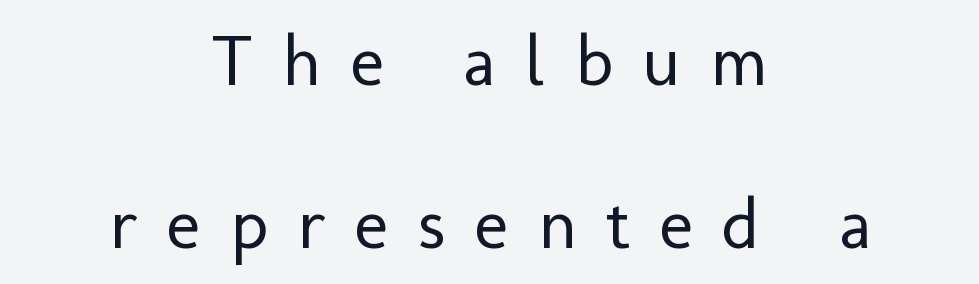
The gaps between neighbouring characters are conspicuously large. The area under the type is left untouched. Which margin do the lines hug? Neither — every line sits in the middle. A typesetter would call this proportional, since set widths differ per character.
